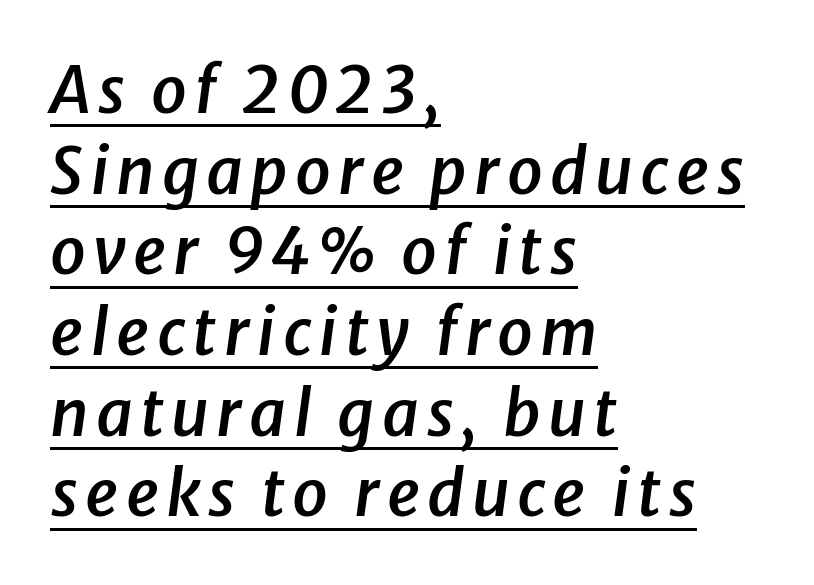
Q: Is the text bold? A: Semi-bold.
Q: Is the text italic (slanted)? A: Yes, it leans right by about 8 degrees.
Q: Is the text underlined? A: Yes.
Q: How is the paragraph aligned? A: Left-aligned.
Q: Is the spacing between lines tight, normal or loose? A: Normal.
Q: Width (condensed, normal, or wide)? A: Normal.
Q: Stroke contrast? A: Low.
Q: x-height? A: Medium.
Q: Monospaced? A: No.
